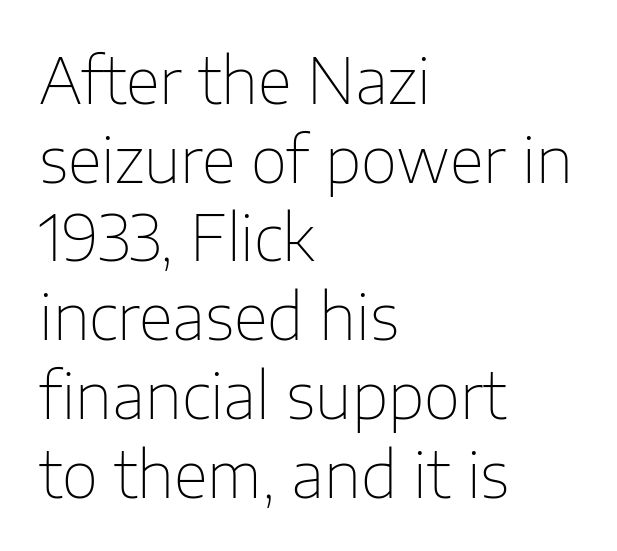
Q: Is the text bold? A: No.
Q: Is the text italic (slanted)? A: No, it is upright.
Q: Is the typeface a serif or a sans-serif typeface? A: Sans-serif.
Q: Is the text underlined? A: No.
Q: How is the paragraph aligned? A: Left-aligned.
Q: Is the spacing between letters normal or unusually wide? A: Normal.
Q: Is the spacing between lines tight, normal or loose? A: Normal.
Q: Width (condensed, normal, or wide)? A: Normal.
Q: Stroke contrast? A: Low.
Q: x-height? A: Medium.
Q: Monospaced? A: No.
